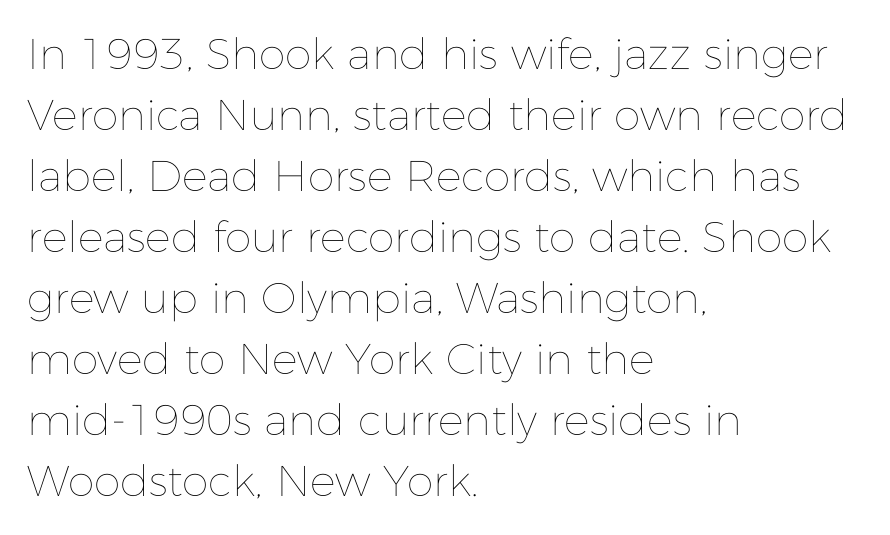
The image shows 43 px thin type, upright; set left-aligned, normal line spacing (1.42x), normal letter spacing, not underlined; low stroke contrast and a medium x-height.
